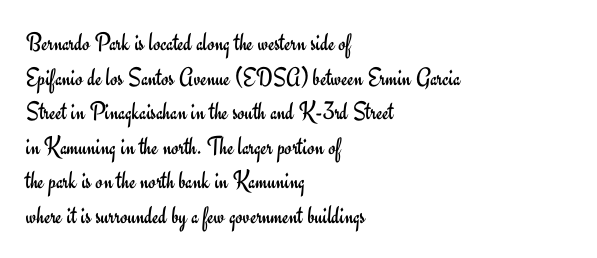
No chunkiness to these letters — they're not bold. A classic flush-left, rag-right setting is used for this passage. One glance says typical: line gaps are just what's usual. The letters sit at their default tracking, neither squeezed nor spread.
